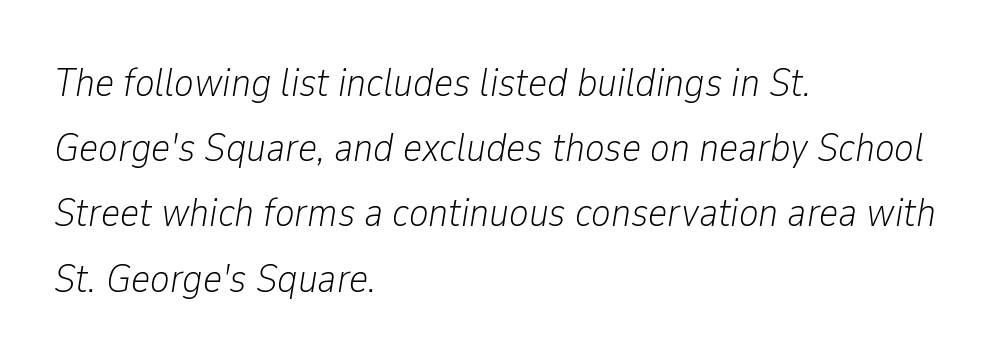
Think of a printed novel: that variable character pitch is what you see here. Regarding leading, the lines here are spaced in the standard way. The font sits on the lighter half of the weight spectrum, regular included. Descenders are the only things crossing below the line. What stands out about the letter spacing? Nothing — it is the standard amount.
